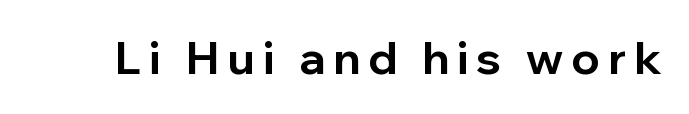
{"serif": "no", "italic": "no", "bold": "yes", "weight": "bold", "width": "normal", "stroke_contrast": "low", "x_height": "medium", "monospaced": "no", "underline": "no", "glyph_px": 45}
